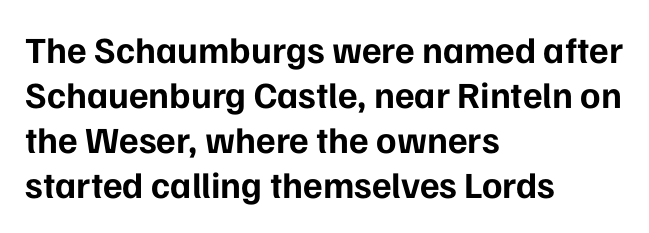
{"serif": "no", "italic": "no", "bold": "yes", "weight": "bold", "width": "normal", "stroke_contrast": "low", "x_height": "medium", "monospaced": "no", "underline": "no", "align": "left", "line_spacing_ratio": 1.22, "letter_spacing": "normal", "letter_spacing_em": 0.0, "glyph_px": 37}
